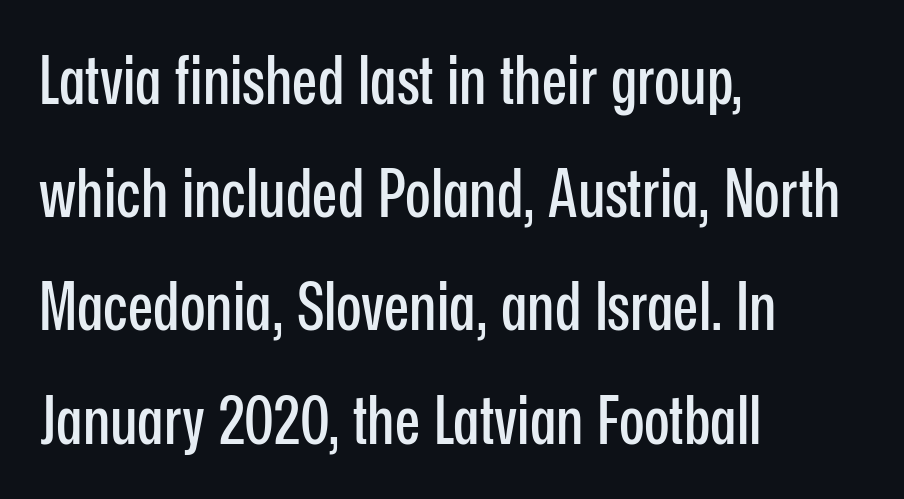
What kind of face is this? One without serifs — a sans. The compositor pushed each line to the left boundary. It's the straight-up-and-down kind of type. Looks like regular typesetting: each glyph gets only the width it needs.
